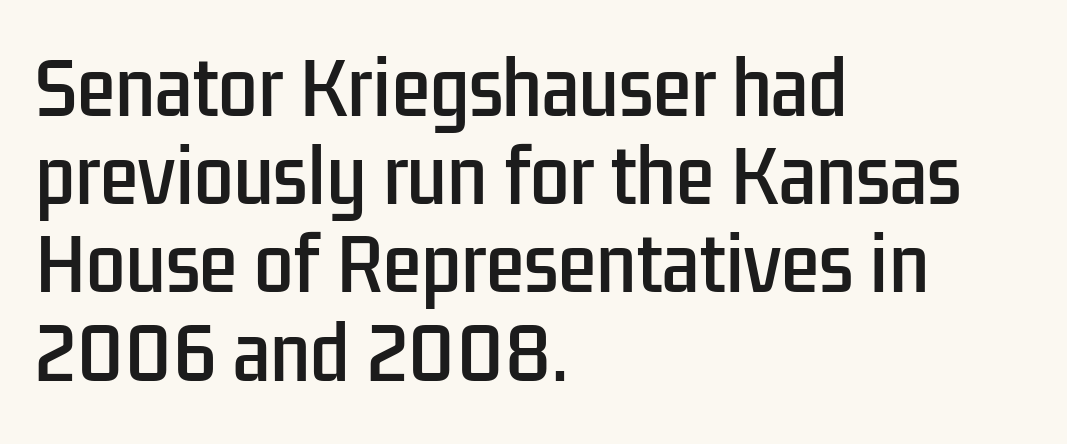
The image shows 70 px condensed sans-serif type, upright; set left-aligned, normal line spacing (1.26x), normal letter spacing, not underlined; low stroke contrast and a medium x-height.
